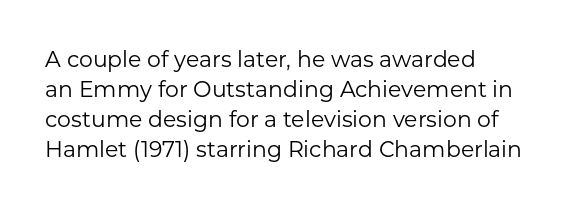
The image shows 22 px text type, upright; set left-aligned, normal line spacing (1.36x), normal letter spacing, not underlined.
